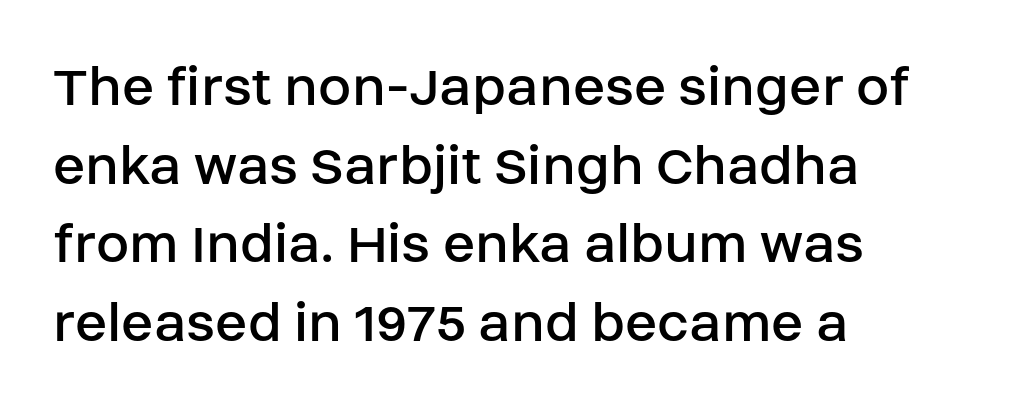
The image shows 60 px regular-weight sans-serif type, upright; set left-aligned, normal line spacing (1.31x), normal letter spacing, not underlined; low stroke contrast and a large x-height.
